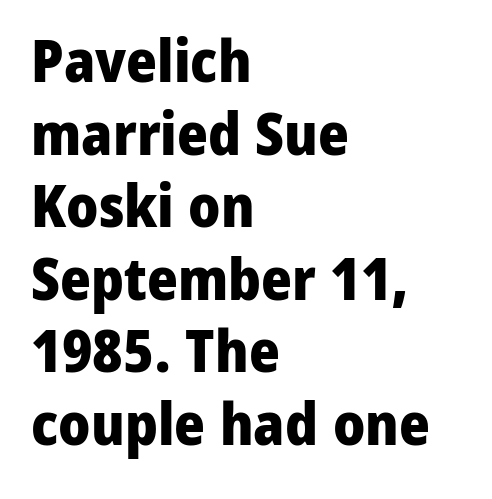
The paragraph shown leans on its left margin. The letterforms sit shoulder to shoulder at normal distance. Each glyph is drawn with heavy, bold strokes. The lettering holds an erect, upright posture throughout. Anything drawn beneath the words? Only blank space. Stroke terminals: plain, sans-serif.
